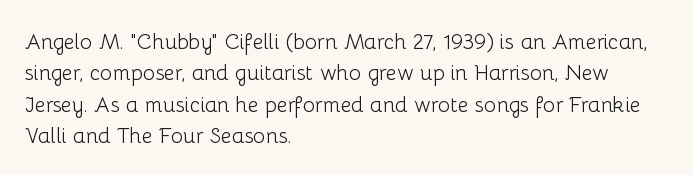
The image shows 21 px text type, upright; set left-aligned, normal line spacing (1.49x), normal letter spacing, not underlined.
